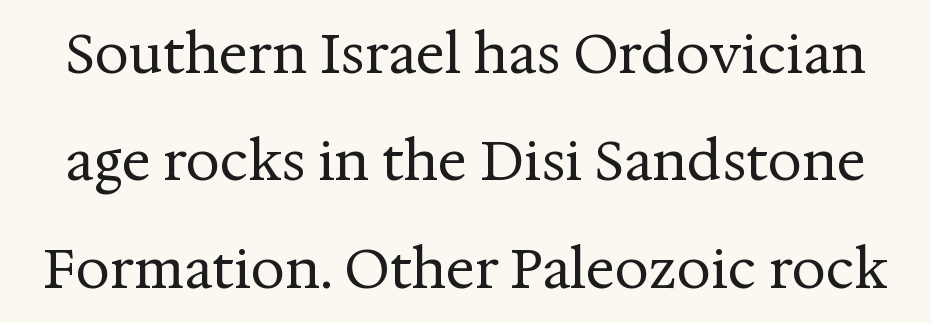
Stroke mass is kept to a normal reading level or below. The characters display serif detailing at their extremities. The block of text is sparse from top to bottom, with ample space between rows. Posture: vertical.
